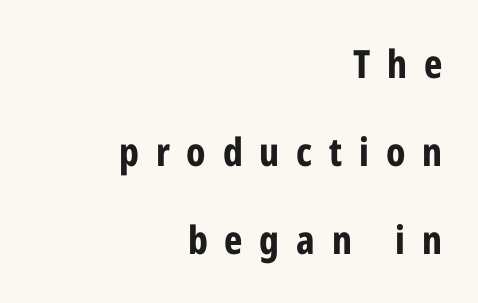
The image shows 39 px bold, condensed sans-serif type, upright; set right-aligned, loose line spacing (2.26x), unusually wide letter spacing (+0.43 em), not underlined; low stroke contrast and a medium x-height.
